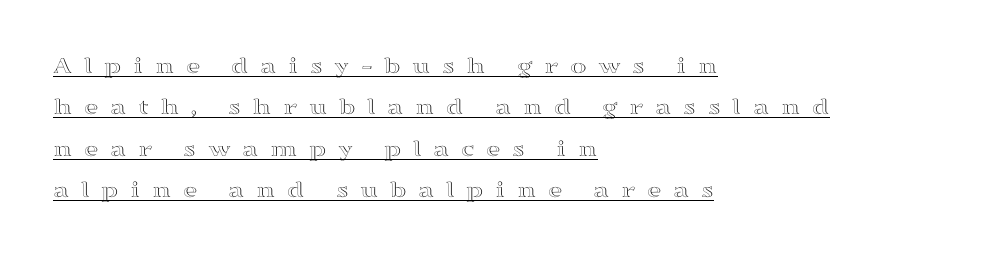
Q: Is the text italic (slanted)? A: No, it is upright.
Q: Is the text underlined? A: Yes.
Q: How is the paragraph aligned? A: Left-aligned.
Q: Is the spacing between letters normal or unusually wide? A: Unusually wide.
Q: Is the spacing between lines tight, normal or loose? A: Normal.
